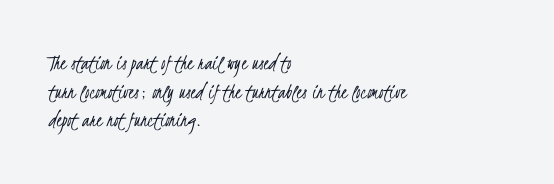
Q: Is the text bold? A: No.
Q: Is the text underlined? A: No.
Q: How is the paragraph aligned? A: Left-aligned.
Q: Is the spacing between letters normal or unusually wide? A: Normal.
Q: Is the spacing between lines tight, normal or loose? A: Normal.
